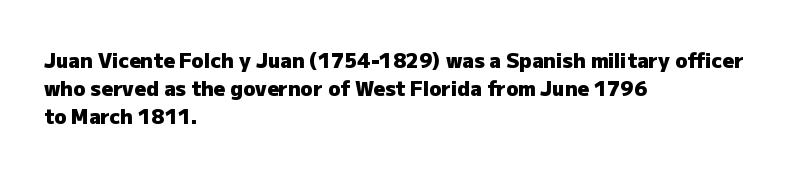
{"italic": "no", "bold": "yes", "underline": "no", "align": "left", "line_spacing": "normal", "line_spacing_ratio": 1.39, "letter_spacing": "normal", "letter_spacing_em": 0.0, "glyph_px": 20}
